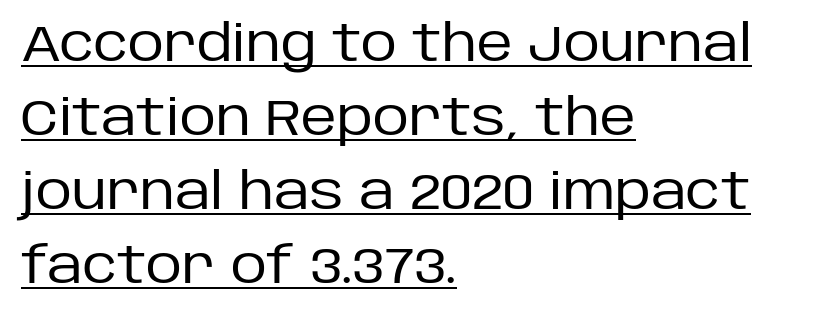
Looks like regular typesetting: each glyph gets only the width it needs. The rendered words wear a rule along their underside. One glance says typical: line gaps are just what's usual. Does the lettering tilt? It doesn't — this is upright. Visually the block forms a straight wall on the left and a jagged coastline on the right. Heaviness? Minimal to ordinary, like unemphasized prose.
